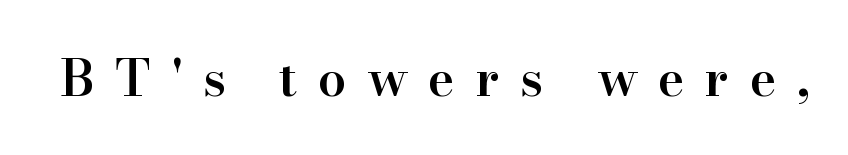
The image shows 51 px semibold serif type, upright; set unusually wide letter spacing (+0.4 em), not underlined; high stroke contrast and a small x-height.
